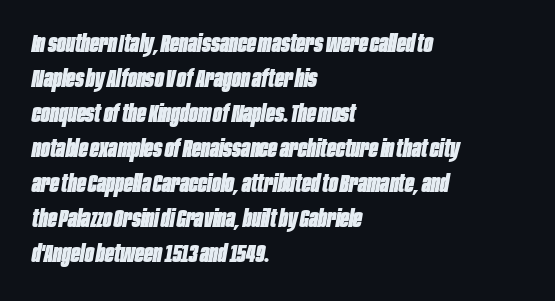
Q: Is the text bold? A: Yes.
Q: Is the text italic (slanted)? A: Yes, it leans right by about 10 degrees.
Q: Is the text underlined? A: No.
Q: How is the paragraph aligned? A: Left-aligned.
Q: Is the spacing between letters normal or unusually wide? A: Normal.
Q: Is the spacing between lines tight, normal or loose? A: Normal.
